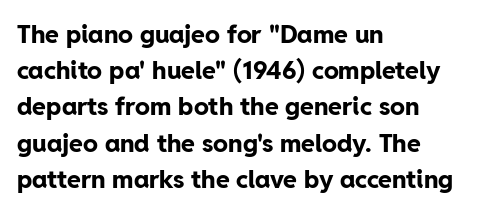
{"italic": "no", "bold": "yes", "underline": "no", "align": "left", "line_spacing": "normal", "line_spacing_ratio": 1.45, "letter_spacing": "normal", "letter_spacing_em": 0.0, "glyph_px": 25}
